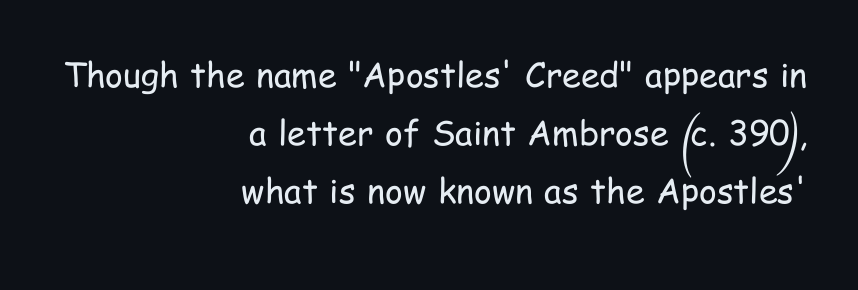
No heavy texture on the line: the type isn't bold. Decoration check: the copy has no underline. The rendering uses natural spacing where letterforms have individual widths. Serif or sans? Sans — the stroke terminals are bare.
